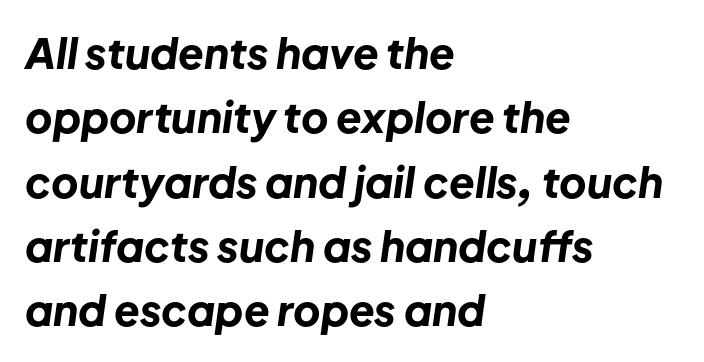
Plenty of ink on the page — the face is bold. Only glyphs here, with clear space below each row. The whole block is typeset with a tilt. Compared with a centered layout, this one pins lines to the left instead. You could not count columns in this text — the font is proportionally spaced.
